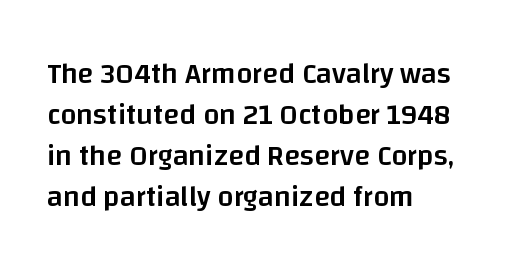
Q: Is the text bold? A: Semi-bold.
Q: Is the text italic (slanted)? A: No, it is upright.
Q: Is the typeface a serif or a sans-serif typeface? A: Sans-serif.
Q: Is the text underlined? A: No.
Q: How is the paragraph aligned? A: Left-aligned.
Q: Is the spacing between letters normal or unusually wide? A: Normal.
Q: Is the spacing between lines tight, normal or loose? A: Normal.
Q: Width (condensed, normal, or wide)? A: Normal.
Q: Stroke contrast? A: Low.
Q: x-height? A: Large.
Q: Monospaced? A: No.
